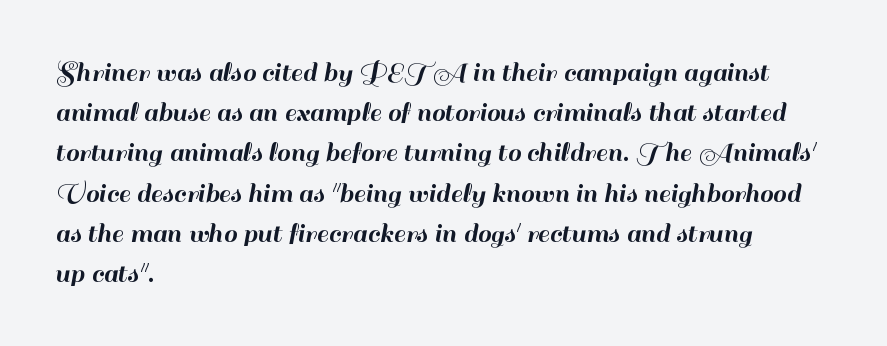
Q: Is the text italic (slanted)? A: Yes.
Q: Is the typeface a serif or a sans-serif typeface? A: Sans-serif.
Q: Is the text underlined? A: No.
Q: How is the paragraph aligned? A: Left-aligned.
Q: Is the spacing between letters normal or unusually wide? A: Normal.
Q: Is the spacing between lines tight, normal or loose? A: Normal.
Q: Width (condensed, normal, or wide)? A: Normal.
Q: Stroke contrast? A: High.
Q: x-height? A: Small.
Q: Monospaced? A: No.
